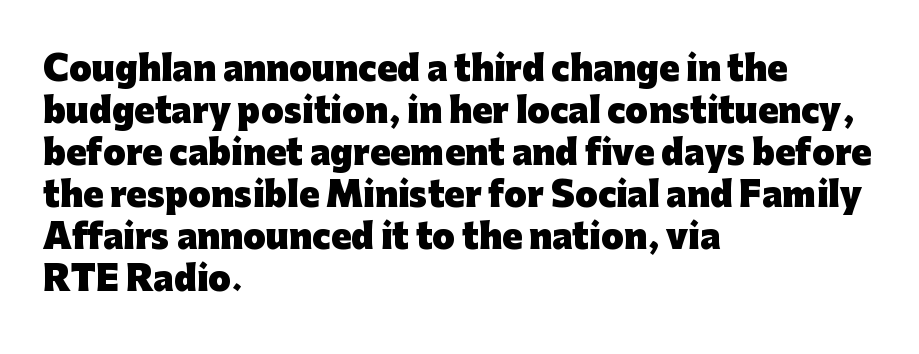
The image shows 33 px heavy sans-serif type, upright; set left-aligned, normal line spacing (1.27x), normal letter spacing, not underlined; low stroke contrast and a medium x-height.
